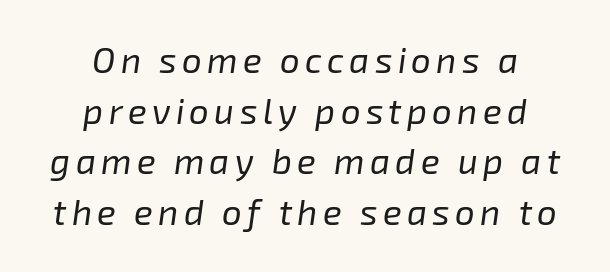
{"italic": "yes", "lean": "right", "slant_degrees": 8, "bold": "no", "weight": "regular", "width": "normal", "stroke_contrast": "low", "x_height": "medium", "monospaced": "no", "underline": "no", "align": "center", "line_spacing": "normal", "line_spacing_ratio": 1.45, "glyph_px": 35}
